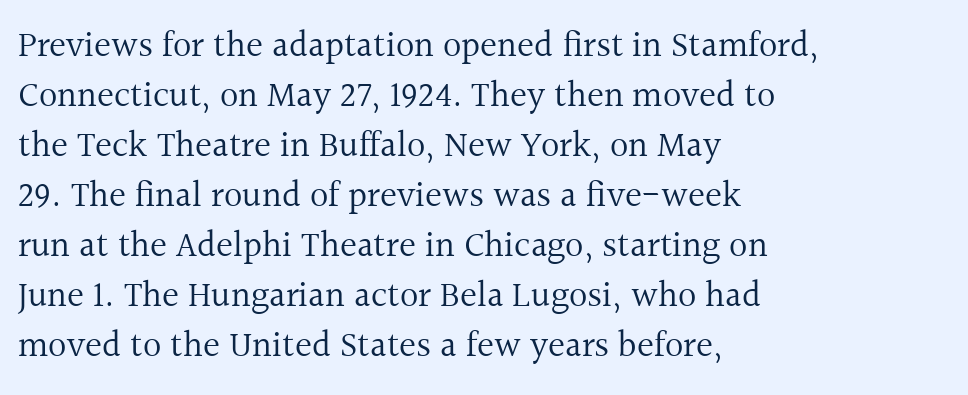
The designer went with a serif here, giving each stem small feet. One glance says typical: line gaps are just what's usual. No extra tracking has been applied to these lines. Each line starts at the same left margin while the right side varies. A typesetter would call this proportional, since set widths differ per character. The axis of the letterforms is exactly vertical.
